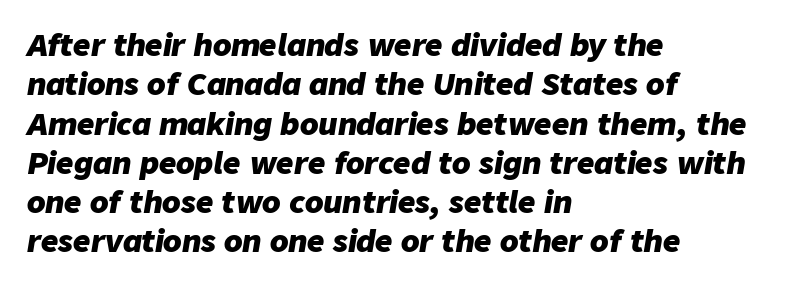
{"italic": "yes", "lean": "right", "slant_degrees": 9, "bold": "yes", "weight": "heavy", "width": "normal", "stroke_contrast": "low", "x_height": "medium", "monospaced": "no", "underline": "no", "align": "left", "line_spacing": "normal", "line_spacing_ratio": 1.31, "letter_spacing": "normal", "letter_spacing_em": 0.0, "glyph_px": 30}
